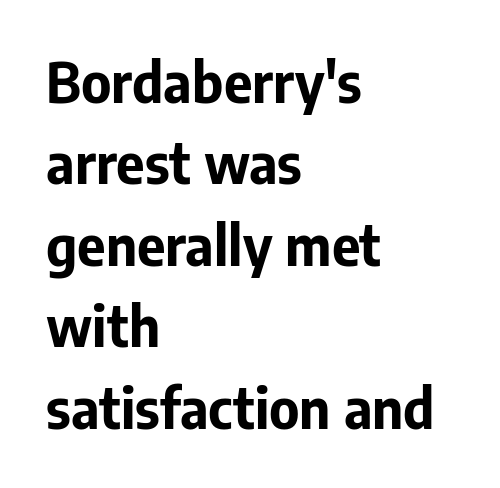
The image shows 55 px bold sans-serif type, upright; set left-aligned, normal line spacing (1.48x), normal letter spacing, not underlined; low stroke contrast and a medium x-height.
